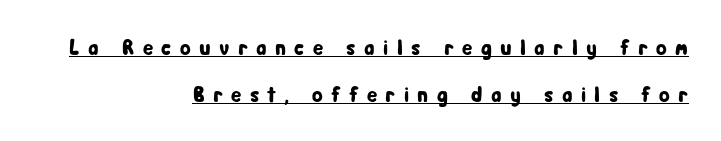
The image shows 22 px text type, upright; set right-aligned, loose line spacing (2.14x), unusually wide letter spacing (+0.38 em), underlined.
